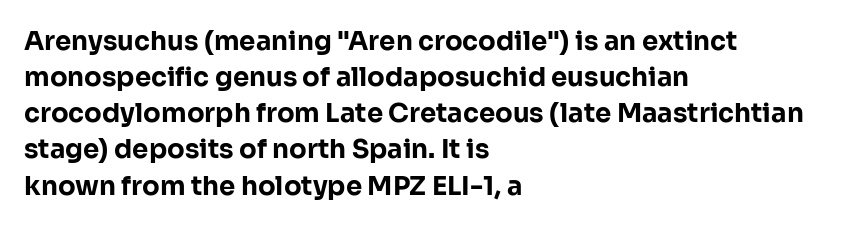
{"italic": "no", "bold": "yes", "underline": "no", "align": "left", "line_spacing": "normal", "line_spacing_ratio": 1.39, "letter_spacing": "normal", "letter_spacing_em": 0.0, "glyph_px": 26}
